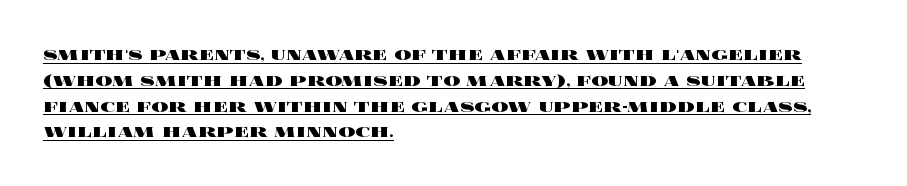
{"italic": "no", "bold": "yes", "underline": "yes", "align": "left", "line_spacing_ratio": 1.23, "letter_spacing": "normal", "letter_spacing_em": 0.0, "glyph_px": 21}
